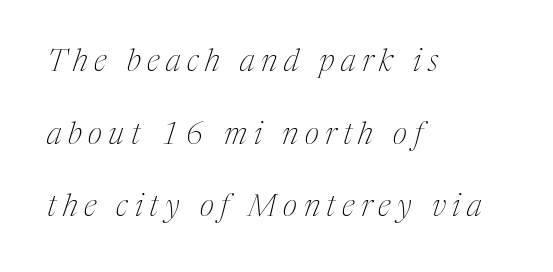
Q: Is the text bold? A: No.
Q: Is the text italic (slanted)? A: Yes, it leans right by about 17 degrees.
Q: Is the typeface a serif or a sans-serif typeface? A: Serif.
Q: Is the text underlined? A: No.
Q: How is the paragraph aligned? A: Left-aligned.
Q: Is the spacing between letters normal or unusually wide? A: Unusually wide.
Q: Is the spacing between lines tight, normal or loose? A: Loose.
Q: Width (condensed, normal, or wide)? A: Condensed.
Q: Stroke contrast? A: Medium.
Q: x-height? A: Medium.
Q: Monospaced? A: No.
